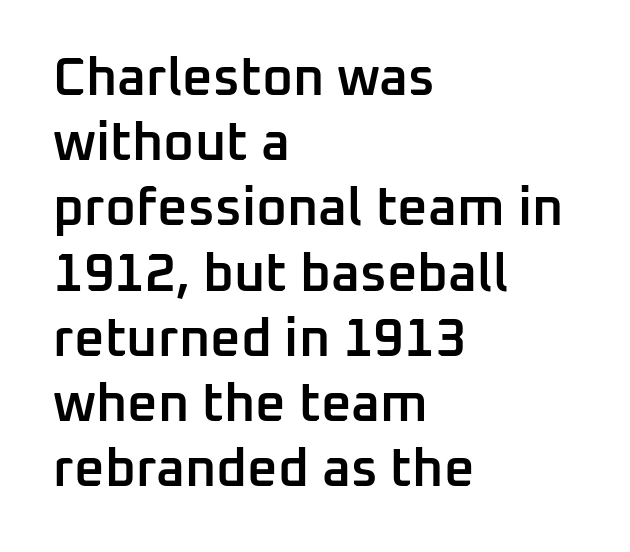
{"serif": "no", "italic": "no", "bold": "semi", "weight": "semibold", "width": "normal", "stroke_contrast": "low", "x_height": "medium", "monospaced": "no", "underline": "no", "align": "left", "line_spacing_ratio": 1.23, "letter_spacing": "normal", "letter_spacing_em": 0.0, "glyph_px": 53}
